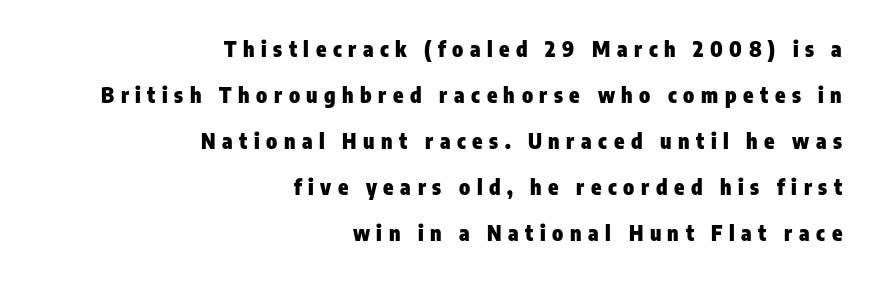
Q: Is the text bold? A: Yes.
Q: Is the text italic (slanted)? A: No, it is upright.
Q: Is the text underlined? A: No.
Q: How is the paragraph aligned? A: Right-aligned.
Q: Is the spacing between letters normal or unusually wide? A: Unusually wide.
Q: Is the spacing between lines tight, normal or loose? A: Loose.
